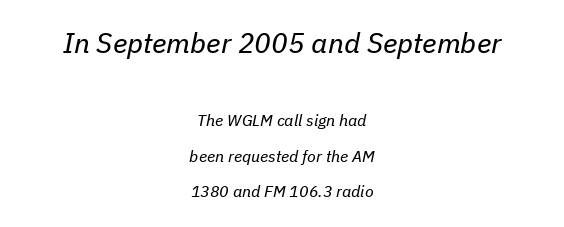
Quick note: underline off. Is this a fixed-width face? No — the glyphs have proportional, varying widths. Notice how the passage keeps no hard edge, just a central spine. Rendered with sloped, italic letterforms. Notice the wide empty band between every row — that's loose leading.
